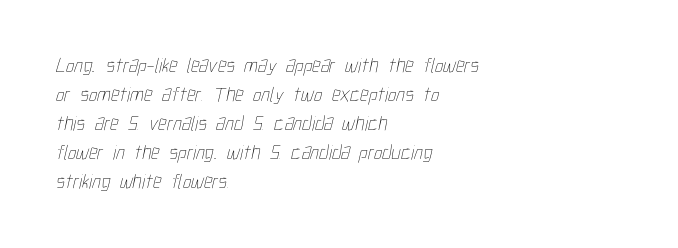
Summary of weight: not heavy and not bold. Type without underlining. You could call the tracking neutral — neither tight nor loose. Leading: standard.
